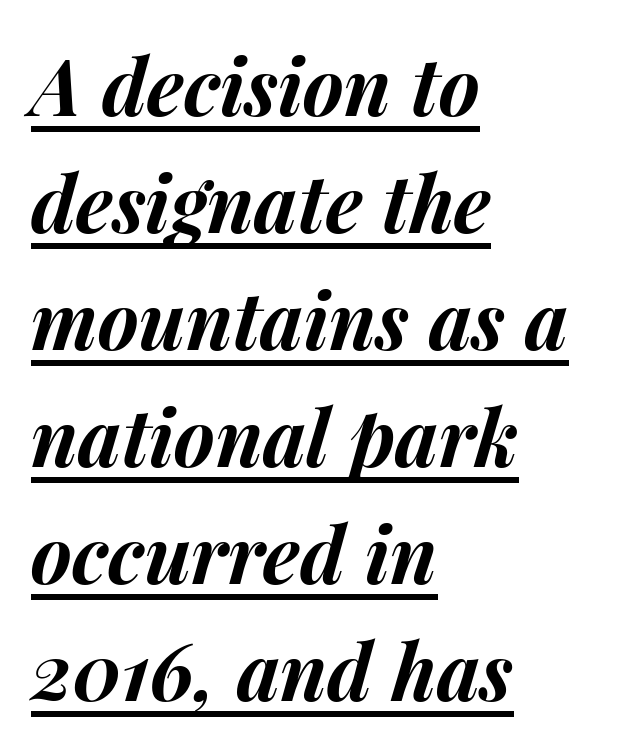
Q: Is the text bold? A: Yes.
Q: Is the text italic (slanted)? A: Yes, it leans right by about 15 degrees.
Q: Is the text underlined? A: Yes.
Q: How is the paragraph aligned? A: Left-aligned.
Q: Is the spacing between letters normal or unusually wide? A: Normal.
Q: Is the spacing between lines tight, normal or loose? A: Normal.
Q: Width (condensed, normal, or wide)? A: Normal.
Q: Stroke contrast? A: Medium.
Q: x-height? A: Medium.
Q: Monospaced? A: No.
